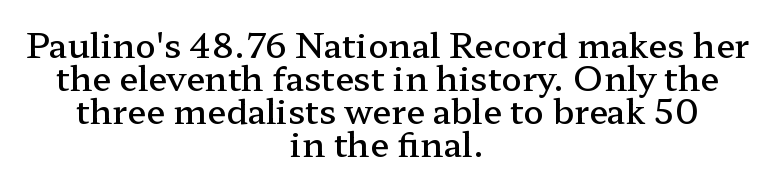
The rag falls on both sides of this text block equally. The leading is snug, giving the passage a crowded texture. Quick note: not italic, upright. Think of a printed novel: that variable character pitch is what you see here.
